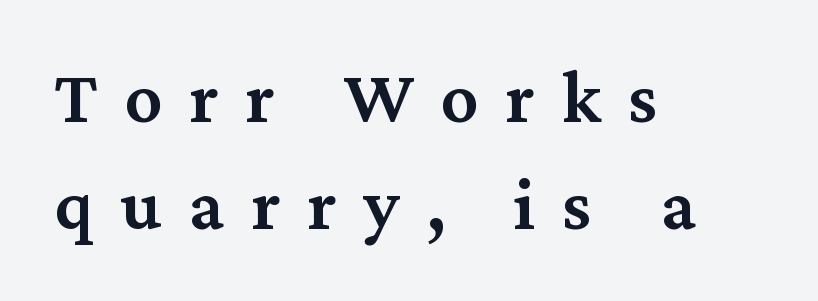
The strip under each line holds only bare page. Looks like regular typesetting: each glyph gets only the width it needs. The type is letterspaced generously, with wide tracking. The compositor pushed each line to the left boundary. Rendered with straight, roman letterforms.
